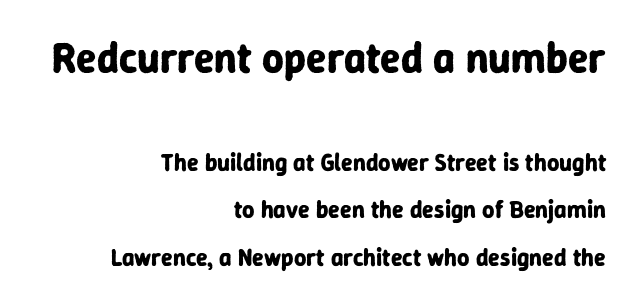
{"serif": "no", "italic": "no", "bold": "yes", "weight": "bold", "width": "normal", "stroke_contrast": "low", "x_height": "medium", "monospaced": "no", "underline": "no", "align": "right", "line_spacing": "loose", "line_spacing_ratio": 1.98, "letter_spacing": "normal", "letter_spacing_em": 0.0, "larger_block": "first", "size_ratio": 1.75, "glyph_px": 42}
